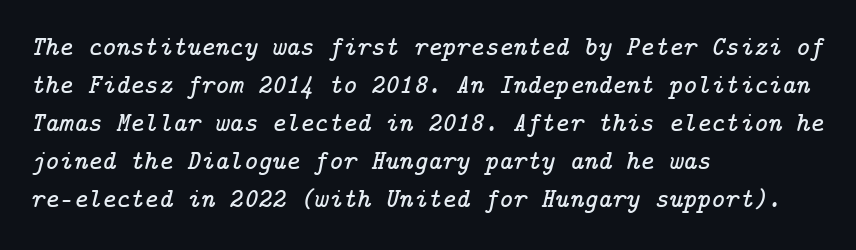
The image shows 27 px text type, italic (leaning right); set left-aligned, normal line spacing (1.41x), normal letter spacing, not underlined.
